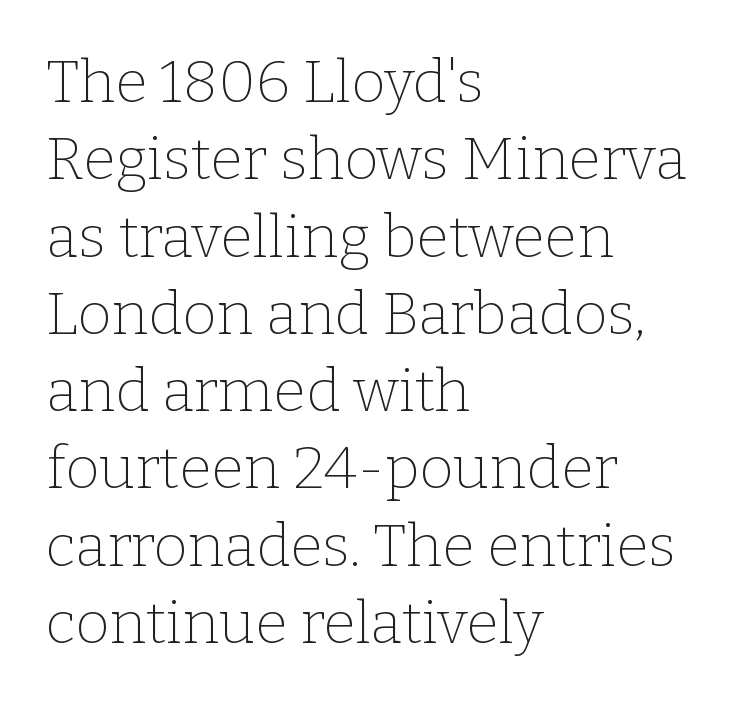
Q: Is the text bold? A: No.
Q: Is the text italic (slanted)? A: No, it is upright.
Q: Is the typeface a serif or a sans-serif typeface? A: Serif.
Q: Is the text underlined? A: No.
Q: How is the paragraph aligned? A: Left-aligned.
Q: Is the spacing between letters normal or unusually wide? A: Normal.
Q: Is the spacing between lines tight, normal or loose? A: Normal.
Q: Width (condensed, normal, or wide)? A: Normal.
Q: Stroke contrast? A: Low.
Q: x-height? A: Medium.
Q: Monospaced? A: No.
